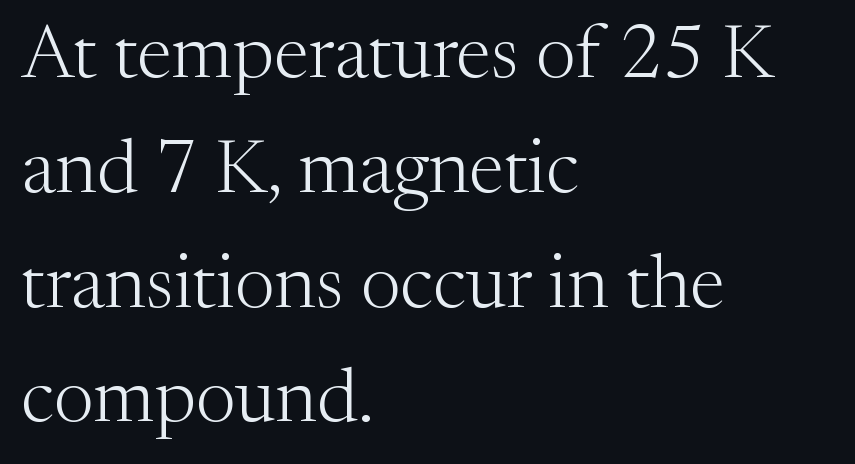
Q: Is the text bold? A: No.
Q: Is the text italic (slanted)? A: No, it is upright.
Q: Is the typeface a serif or a sans-serif typeface? A: Serif.
Q: Is the text underlined? A: No.
Q: How is the paragraph aligned? A: Left-aligned.
Q: Is the spacing between letters normal or unusually wide? A: Normal.
Q: Is the spacing between lines tight, normal or loose? A: Normal.
Q: Width (condensed, normal, or wide)? A: Normal.
Q: Stroke contrast? A: Medium.
Q: x-height? A: Medium.
Q: Monospaced? A: No.
